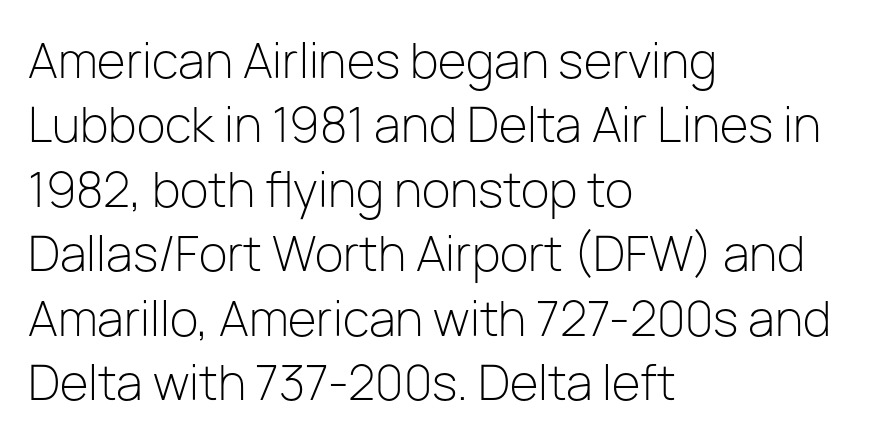
Q: Is the text bold? A: No.
Q: Is the text italic (slanted)? A: No, it is upright.
Q: Is the typeface a serif or a sans-serif typeface? A: Sans-serif.
Q: Is the text underlined? A: No.
Q: How is the paragraph aligned? A: Left-aligned.
Q: Is the spacing between letters normal or unusually wide? A: Normal.
Q: Is the spacing between lines tight, normal or loose? A: Normal.
Q: Width (condensed, normal, or wide)? A: Normal.
Q: Stroke contrast? A: Low.
Q: x-height? A: Medium.
Q: Monospaced? A: No.
